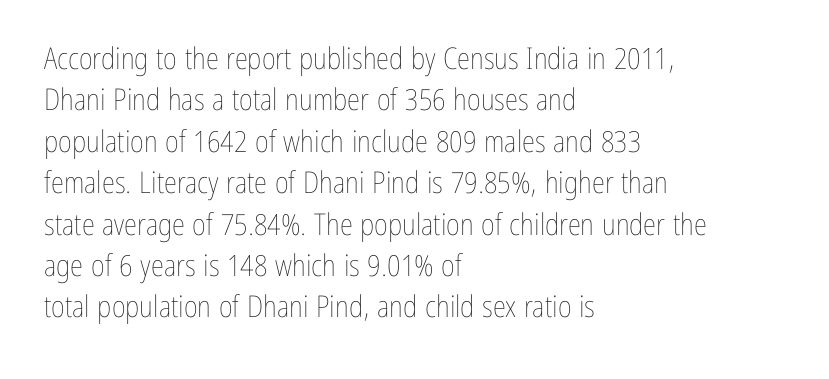
Q: Is the text bold? A: No.
Q: Is the text italic (slanted)? A: No, it is upright.
Q: Is the text underlined? A: No.
Q: How is the paragraph aligned? A: Left-aligned.
Q: Is the spacing between letters normal or unusually wide? A: Normal.
Q: Is the spacing between lines tight, normal or loose? A: Normal.
Q: Width (condensed, normal, or wide)? A: Condensed.
Q: Stroke contrast? A: Low.
Q: x-height? A: Medium.
Q: Monospaced? A: No.
